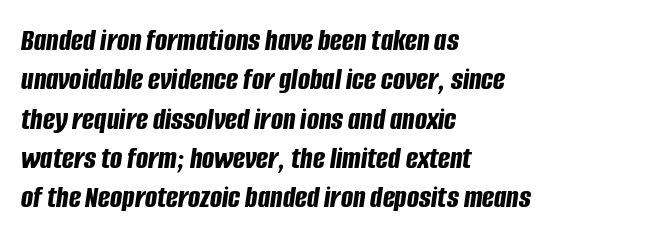
Q: Is the text bold? A: Yes.
Q: Is the text italic (slanted)? A: Yes, it leans right by about 8 degrees.
Q: Is the text underlined? A: No.
Q: How is the paragraph aligned? A: Left-aligned.
Q: Is the spacing between letters normal or unusually wide? A: Normal.
Q: Width (condensed, normal, or wide)? A: Condensed.
Q: Stroke contrast? A: Low.
Q: x-height? A: Large.
Q: Monospaced? A: No.
